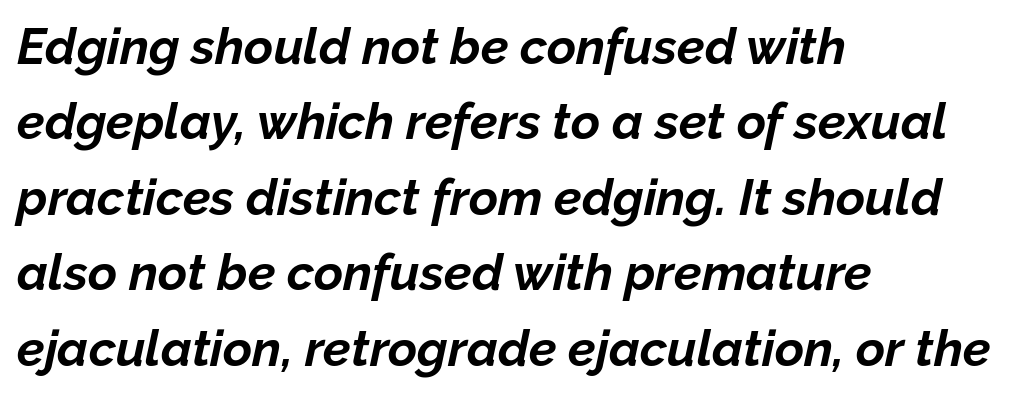
Q: Is the text bold? A: Yes.
Q: Is the text italic (slanted)? A: Yes, it leans right by about 12 degrees.
Q: Is the text underlined? A: No.
Q: How is the paragraph aligned? A: Left-aligned.
Q: Is the spacing between letters normal or unusually wide? A: Normal.
Q: Is the spacing between lines tight, normal or loose? A: Normal.
Q: Width (condensed, normal, or wide)? A: Normal.
Q: Stroke contrast? A: Low.
Q: x-height? A: Medium.
Q: Monospaced? A: No.
